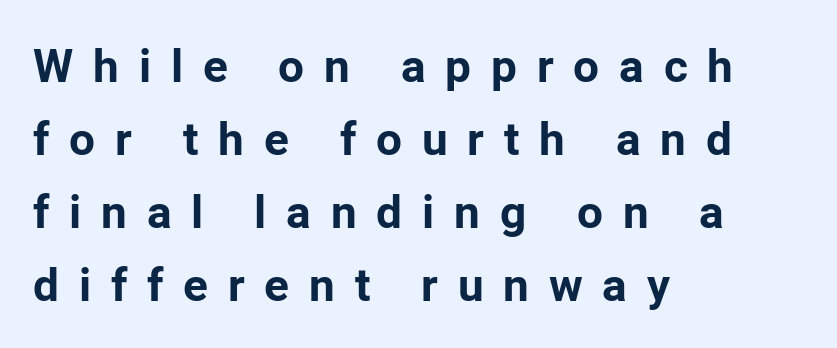
{"serif": "no", "italic": "no", "bold": "yes", "weight": "bold", "width": "normal", "stroke_contrast": "low", "x_height": "medium", "monospaced": "no", "underline": "no", "align": "left", "line_spacing": "normal", "line_spacing_ratio": 1.59, "letter_spacing": "wide", "letter_spacing_em": 0.43, "glyph_px": 46}
